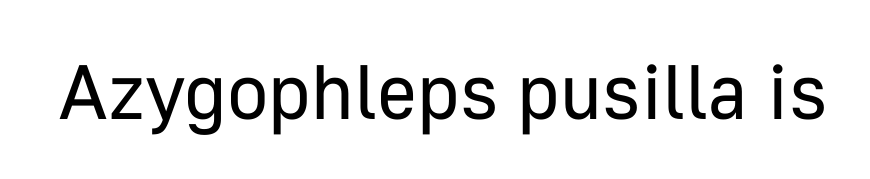
Q: Is the text bold? A: No.
Q: Is the text italic (slanted)? A: No, it is upright.
Q: Is the typeface a serif or a sans-serif typeface? A: Sans-serif.
Q: Is the text underlined? A: No.
Q: Is the spacing between letters normal or unusually wide? A: Normal.
Q: Width (condensed, normal, or wide)? A: Normal.
Q: Stroke contrast? A: Low.
Q: x-height? A: Medium.
Q: Monospaced? A: No.
